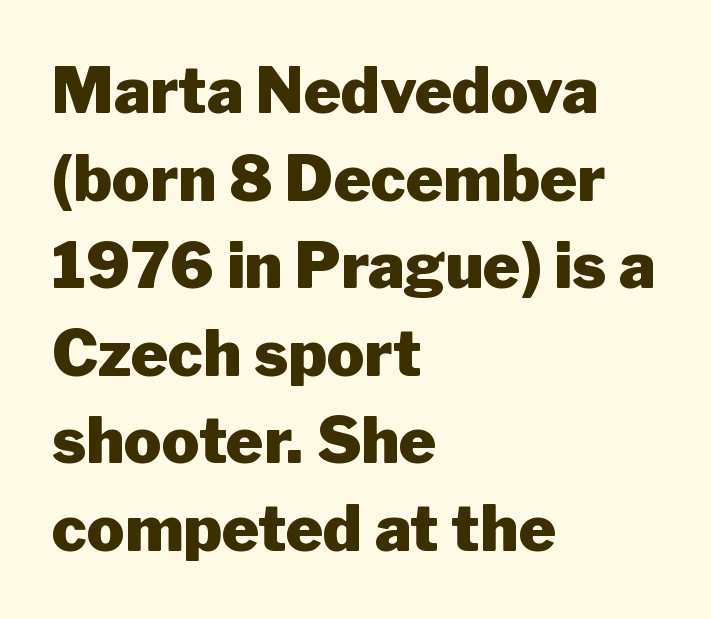
{"serif": "no", "italic": "no", "bold": "yes", "weight": "heavy", "width": "normal", "stroke_contrast": "low", "x_height": "medium", "monospaced": "no", "underline": "no", "align": "left", "line_spacing": "normal", "line_spacing_ratio": 1.39, "letter_spacing": "normal", "letter_spacing_em": 0.0, "glyph_px": 63}
